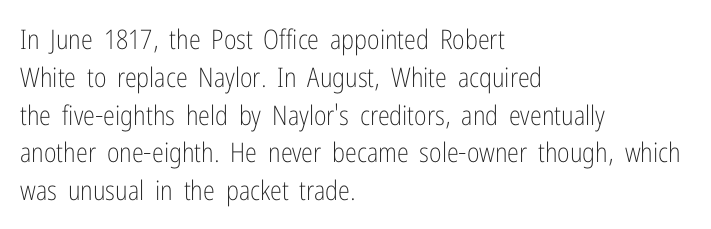
The image shows 27 px text type, upright; set left-aligned, normal line spacing (1.4x), normal letter spacing, not underlined.
